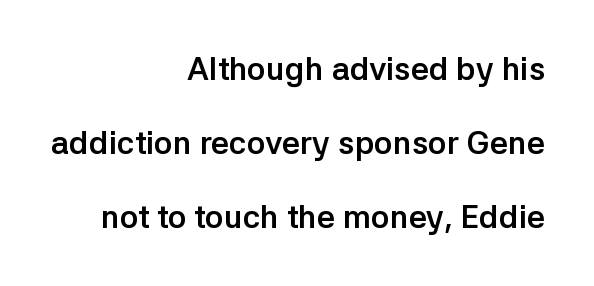
Q: Is the text bold? A: Yes.
Q: Is the text italic (slanted)? A: No, it is upright.
Q: Is the typeface a serif or a sans-serif typeface? A: Sans-serif.
Q: Is the text underlined? A: No.
Q: How is the paragraph aligned? A: Right-aligned.
Q: Is the spacing between letters normal or unusually wide? A: Normal.
Q: Is the spacing between lines tight, normal or loose? A: Loose.
Q: Width (condensed, normal, or wide)? A: Normal.
Q: Stroke contrast? A: Low.
Q: x-height? A: Medium.
Q: Monospaced? A: No.
